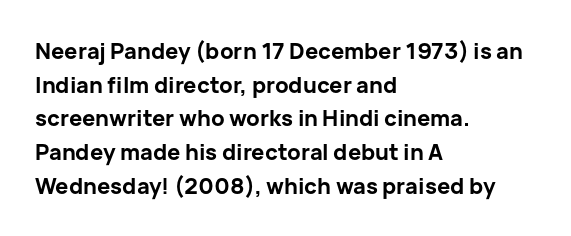
Q: Is the text bold? A: Yes.
Q: Is the text italic (slanted)? A: No, it is upright.
Q: Is the text underlined? A: No.
Q: How is the paragraph aligned? A: Left-aligned.
Q: Is the spacing between letters normal or unusually wide? A: Normal.
Q: Is the spacing between lines tight, normal or loose? A: Normal.
